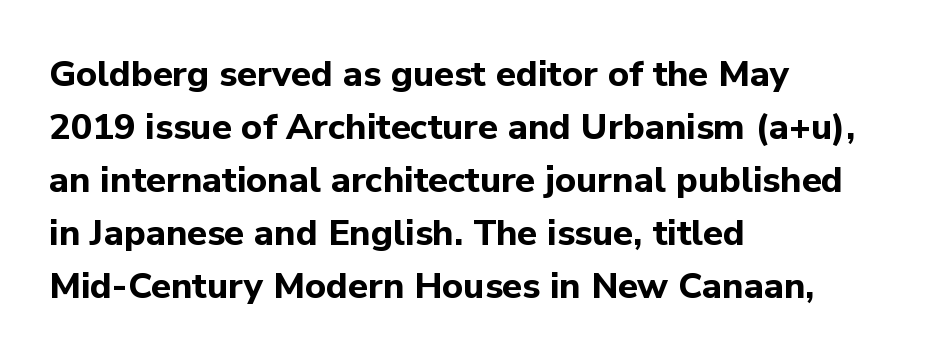
{"serif": "no", "italic": "no", "bold": "yes", "weight": "bold", "width": "normal", "stroke_contrast": "low", "x_height": "medium", "monospaced": "no", "underline": "no", "align": "left", "line_spacing": "normal", "line_spacing_ratio": 1.47, "letter_spacing": "normal", "letter_spacing_em": 0.0, "glyph_px": 36}
